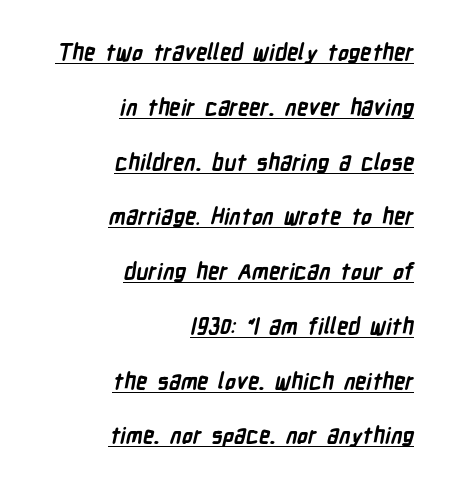
Typographic density is high because the face is bold. Caption: multi-line text, flush right, ragged left. No extra tracking has been applied to these lines. These characters rest on top of a visible drawn line. Widely set lines give the paragraph a tall, airy silhouette.
